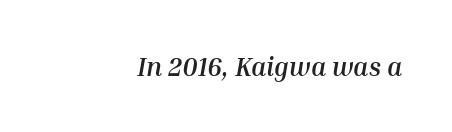
The baseline area is clear. The face used here has a pronounced slope to its letters. The face used here has the dense, thick strokes of a bold. Between one letter and the next there's only the usual sliver of space.
